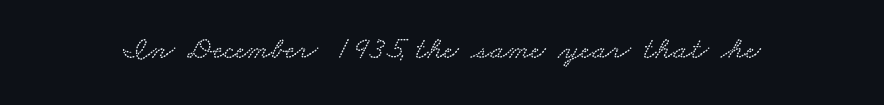
{"width": "wide", "stroke_contrast": "low", "x_height": "small", "monospaced": "no", "underline": "no", "letter_spacing": "normal", "letter_spacing_em": 0.0, "glyph_px": 32}
